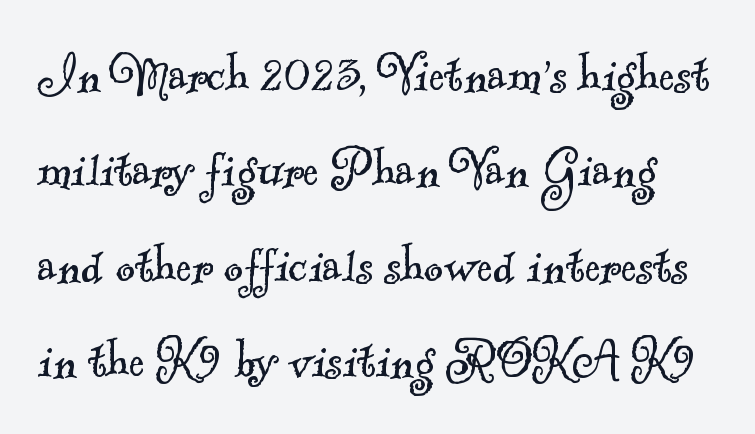
{"serif": "yes", "bold": "no", "weight": "light", "width": "normal", "x_height": "small", "monospaced": "no", "underline": "no", "line_spacing": "normal", "line_spacing_ratio": 1.59, "letter_spacing": "normal", "letter_spacing_em": 0.0, "glyph_px": 60}
